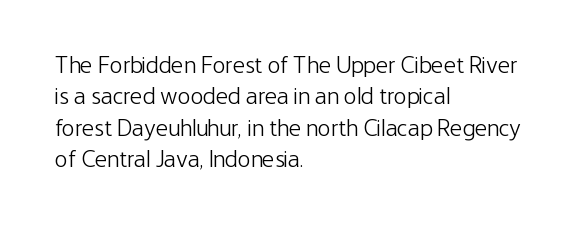
The image shows 24 px text type, upright; set left-aligned, normal line spacing (1.31x), normal letter spacing, not underlined.
